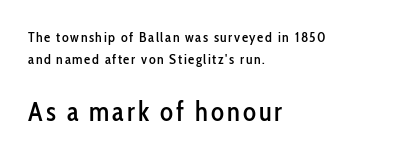
Which of the two is more prominent by size? The second, at the bottom. Clear beneath every line of the passage. Each new line begins a customary step beneath the previous one. Every row of glyphs begins at an identical x-position on the left. Rendered with straight, roman letterforms.
